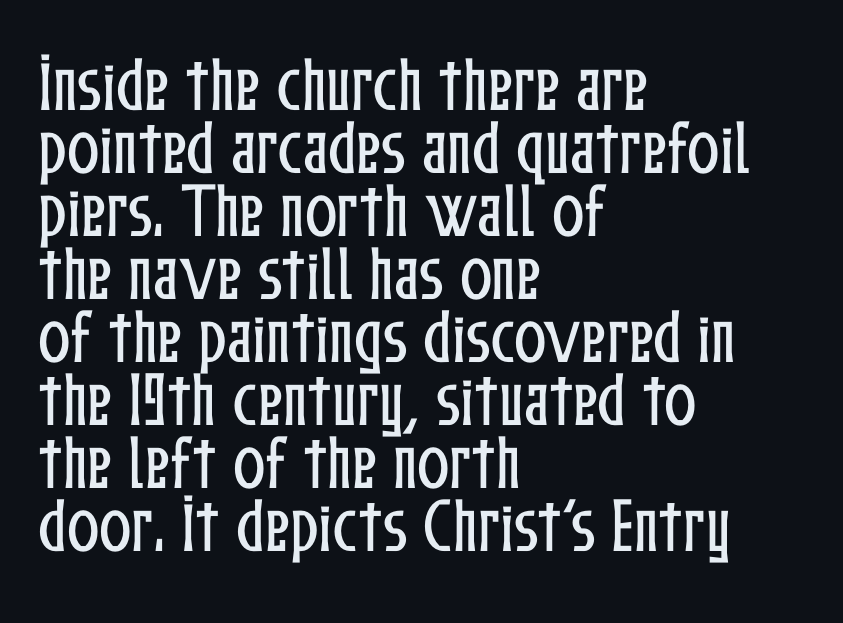
The image shows 60 px condensed type, upright; set left-aligned, tight line spacing (1.05x), normal letter spacing, not underlined; low stroke contrast and a medium x-height.
